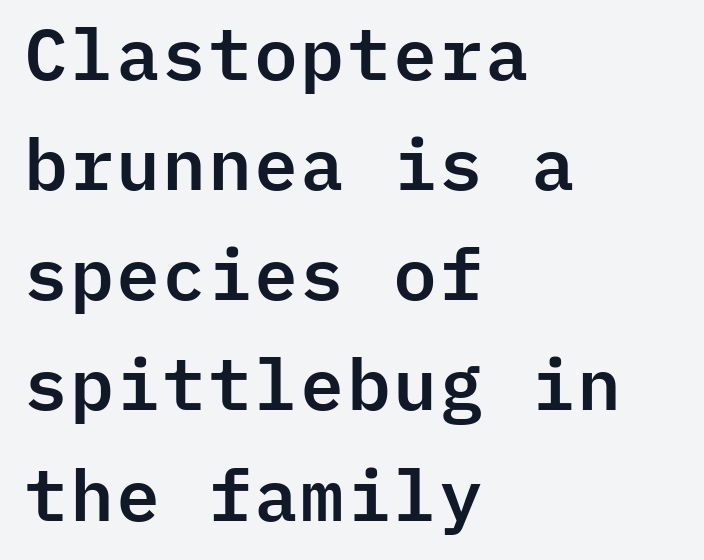
{"serif": "no", "italic": "no", "width": "normal", "stroke_contrast": "low", "x_height": "medium", "monospaced": "yes", "underline": "no", "align": "left", "line_spacing": "normal", "line_spacing_ratio": 1.53, "letter_spacing": "normal", "letter_spacing_em": 0.0, "glyph_px": 72}
